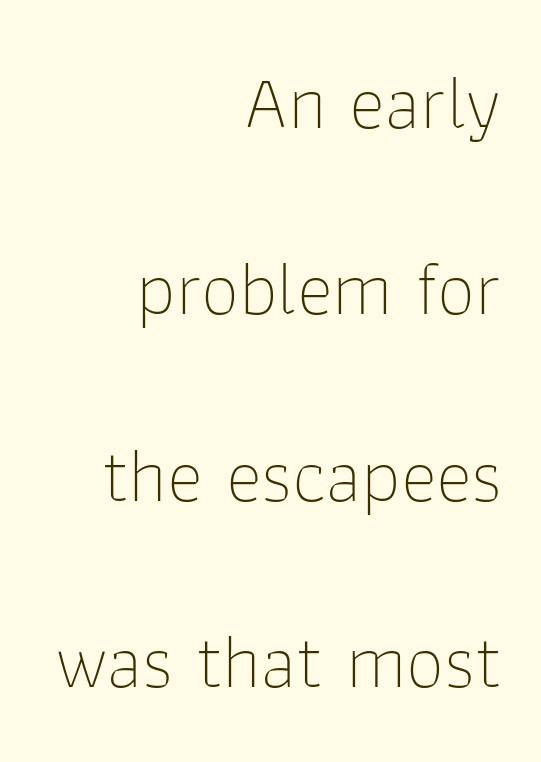
Honestly, the rows look like they've been pulled way apart. In CSS terms this would be text-align: right. Bold? No — there's no thickening of the strokes. A typesetter would call this proportional, since set widths differ per character. Tracking value appears to be zero — textbook default spacing. Posture: straight, roman, zero tilt.
